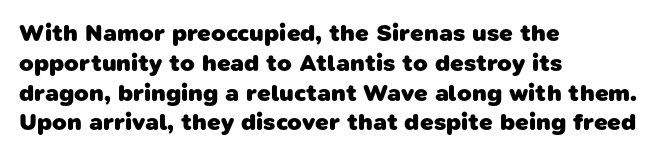
There is no visible air inserted between adjacent glyphs. Its strokes are broad and dark, the hallmark of bold type. Compared with a centered layout, this one pins lines to the left instead. Letters rest on an invisible, unmarked baseline.
